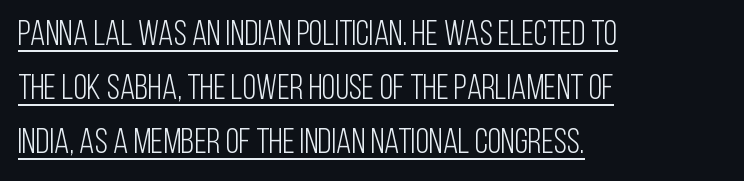
{"serif": "no", "italic": "no", "bold": "no", "weight": "light", "width": "condensed", "stroke_contrast": "low", "x_height": "large", "monospaced": "no", "underline": "yes", "align": "left", "line_spacing": "normal", "line_spacing_ratio": 1.55, "letter_spacing": "normal", "letter_spacing_em": 0.0, "glyph_px": 35}
